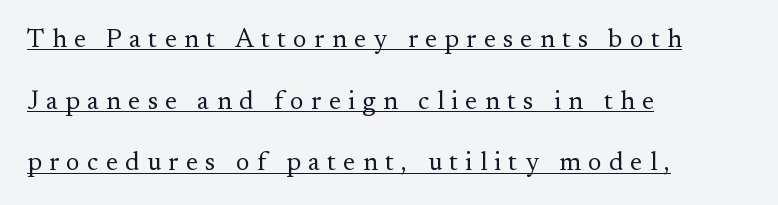
This is the regular roman posture of the typeface. The strokes carry an ordinary text weight at most. Reading down the block, your eye returns to a fixed left position each line. The gaps between neighbouring characters are conspicuously large. Descenders here cross a horizontal rule under the line. These lines stand farther apart than default settings would place them.
